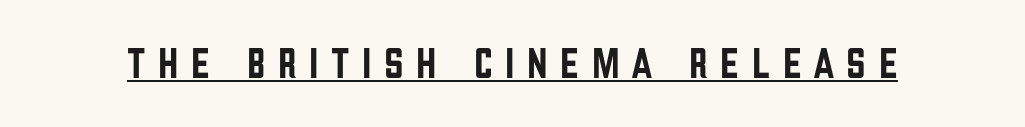
Q: Is the text italic (slanted)? A: No, it is upright.
Q: Is the typeface a serif or a sans-serif typeface? A: Sans-serif.
Q: Is the text underlined? A: Yes.
Q: Is the spacing between letters normal or unusually wide? A: Unusually wide.
Q: Width (condensed, normal, or wide)? A: Condensed.
Q: Stroke contrast? A: Low.
Q: x-height? A: Large.
Q: Monospaced? A: No.
